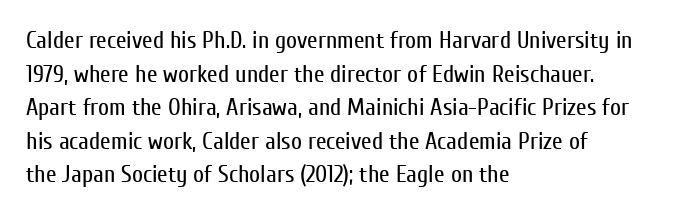
Q: Is the text bold? A: No.
Q: Is the text italic (slanted)? A: No, it is upright.
Q: Is the text underlined? A: No.
Q: How is the paragraph aligned? A: Left-aligned.
Q: Is the spacing between letters normal or unusually wide? A: Normal.
Q: Is the spacing between lines tight, normal or loose? A: Normal.
